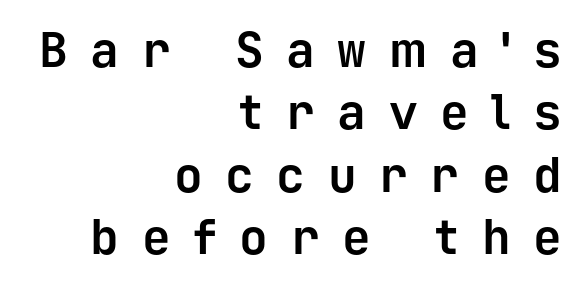
Q: Is the text bold? A: Yes.
Q: Is the text italic (slanted)? A: No, it is upright.
Q: Is the typeface a serif or a sans-serif typeface? A: Sans-serif.
Q: Is the text underlined? A: No.
Q: How is the paragraph aligned? A: Right-aligned.
Q: Is the spacing between letters normal or unusually wide? A: Unusually wide.
Q: Is the spacing between lines tight, normal or loose? A: Normal.
Q: Width (condensed, normal, or wide)? A: Normal.
Q: Stroke contrast? A: Low.
Q: x-height? A: Medium.
Q: Monospaced? A: Yes.
